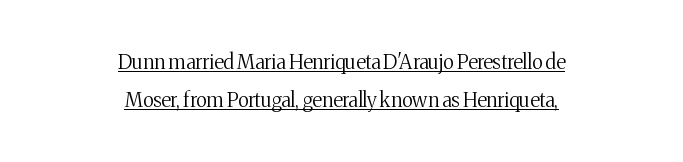
{"italic": "no", "bold": "no", "underline": "yes", "align": "center", "line_spacing": "loose", "line_spacing_ratio": 1.9, "letter_spacing": "normal", "letter_spacing_em": 0.0, "glyph_px": 20}
